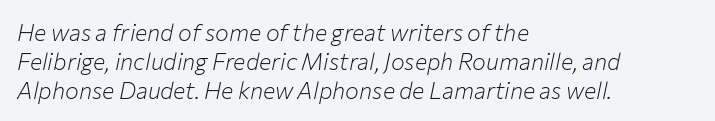
Standard letterfit; no display-style spreading of the glyphs. There's an unmistakable incline to the writing here. Left-aligned paragraph, ragged on the right. This is not heavy type; no bold has been used. Interline gaps are of average width in this sample. The foot of each line stays bare and open.
